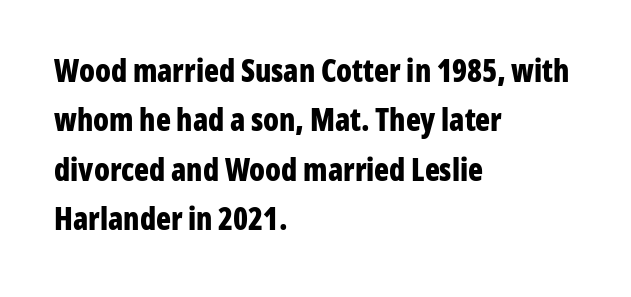
{"serif": "no", "italic": "no", "bold": "yes", "weight": "bold", "width": "condensed", "stroke_contrast": "low", "x_height": "medium", "monospaced": "no", "underline": "no", "align": "left", "line_spacing": "normal", "line_spacing_ratio": 1.59, "letter_spacing": "normal", "letter_spacing_em": 0.0, "glyph_px": 31}
